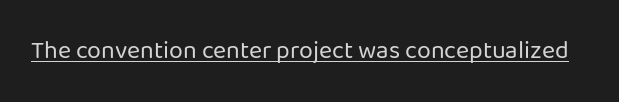
The letterforms sit at book weight or below. Posture: upright roman. Here the glyphs are tracked normally, forming tight word shapes. The words here are underlined.
